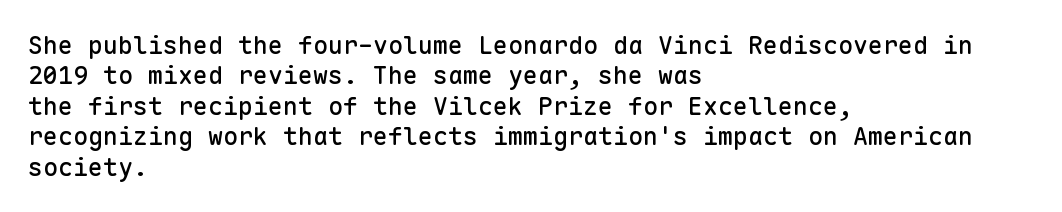
The image shows 25 px text type, upright; set left-aligned, line spacing 1.22x, normal letter spacing, not underlined.
